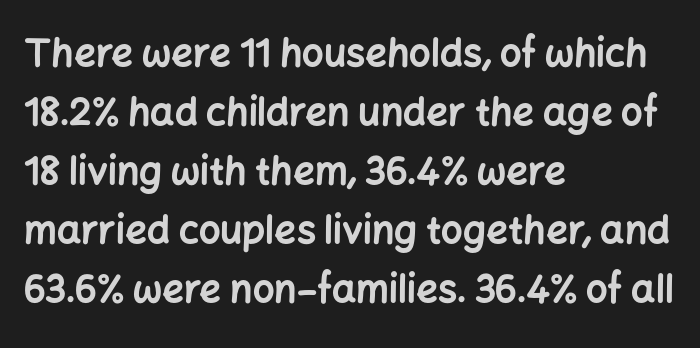
Q: Is the text bold? A: Yes.
Q: Is the text italic (slanted)? A: No, it is upright.
Q: Is the typeface a serif or a sans-serif typeface? A: Sans-serif.
Q: Is the text underlined? A: No.
Q: How is the paragraph aligned? A: Left-aligned.
Q: Is the spacing between letters normal or unusually wide? A: Normal.
Q: Is the spacing between lines tight, normal or loose? A: Normal.
Q: Width (condensed, normal, or wide)? A: Normal.
Q: Stroke contrast? A: Low.
Q: x-height? A: Medium.
Q: Monospaced? A: No.
